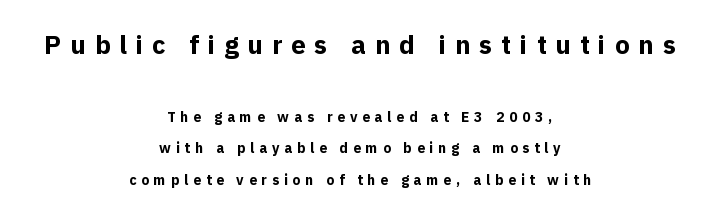
The image shows 26 px bold type, upright; set centered, loose line spacing (2.26x), unusually wide letter spacing (+0.34 em), not underlined; the first (top) block is 1.86x larger.
